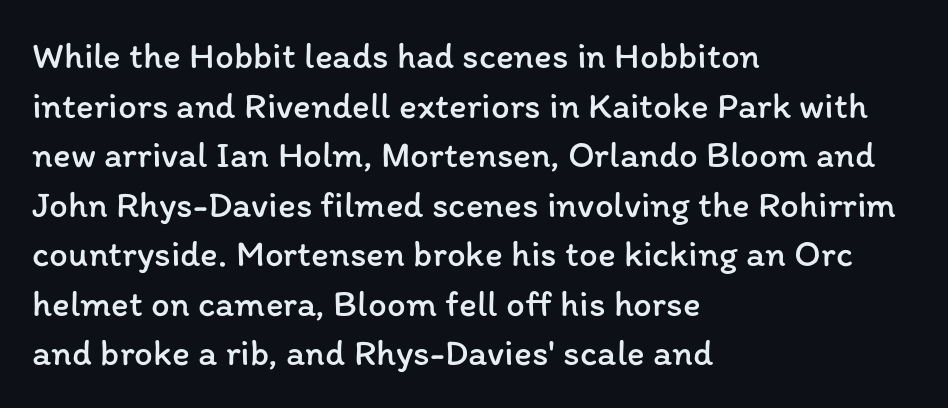
{"italic": "no", "bold": "no", "weight": "regular", "width": "normal", "stroke_contrast": "low", "x_height": "medium", "monospaced": "no", "underline": "no", "align": "left", "line_spacing": "normal", "line_spacing_ratio": 1.34, "letter_spacing": "normal", "letter_spacing_em": 0.0, "glyph_px": 37}
